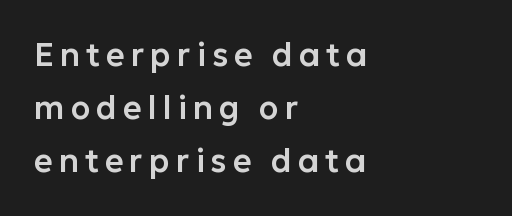
Q: Is the text italic (slanted)? A: No, it is upright.
Q: Is the typeface a serif or a sans-serif typeface? A: Sans-serif.
Q: Is the text underlined? A: No.
Q: How is the paragraph aligned? A: Left-aligned.
Q: Is the spacing between lines tight, normal or loose? A: Normal.
Q: Width (condensed, normal, or wide)? A: Normal.
Q: Stroke contrast? A: Low.
Q: x-height? A: Medium.
Q: Monospaced? A: No.
